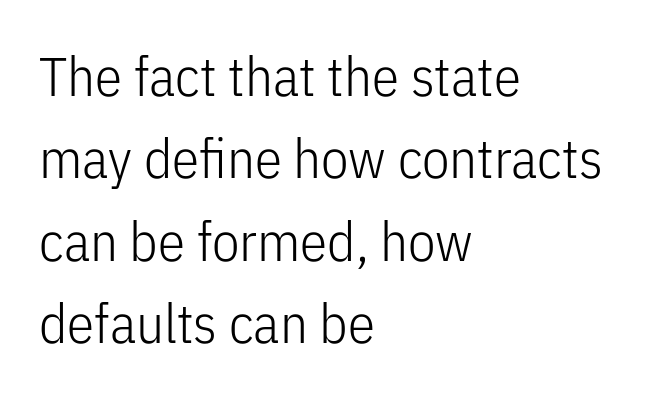
The image shows 55 px light, condensed sans-serif type, upright; set left-aligned, normal line spacing (1.5x), normal letter spacing, not underlined; low stroke contrast and a medium x-height.
